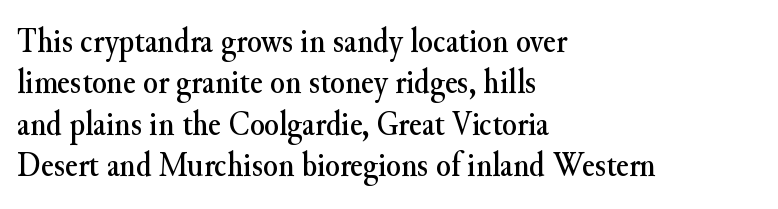
The letterforms sit shoulder to shoulder at normal distance. The passage shown is not underscored anywhere. Spacing verdict: proportional, widths tailored to each character. One-word summary of the alignment: left. What kind of face is this? One with serifs. You can tell it's not italic because the verticals are truly vertical.
